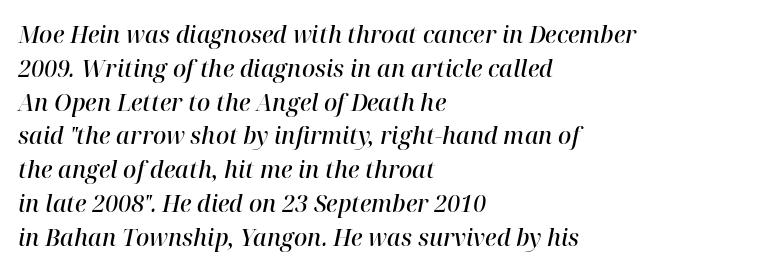
{"italic": "yes", "lean": "right", "slant_degrees": 12, "bold": "semi", "underline": "no", "align": "left", "line_spacing": "normal", "line_spacing_ratio": 1.47, "letter_spacing": "normal", "letter_spacing_em": 0.0, "glyph_px": 23}
